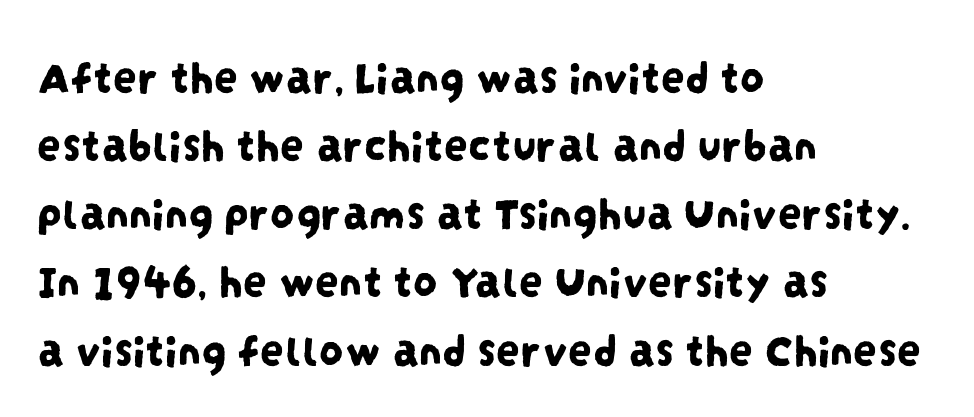
{"serif": "no", "width": "condensed", "stroke_contrast": "low", "x_height": "large", "monospaced": "no", "underline": "no", "align": "left", "line_spacing": "normal", "line_spacing_ratio": 1.42, "letter_spacing": "normal", "letter_spacing_em": 0.0, "glyph_px": 48}
